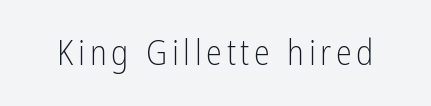
The image shows 36 px light, condensed sans-serif type, upright; set not underlined; low stroke contrast and a medium x-height.
